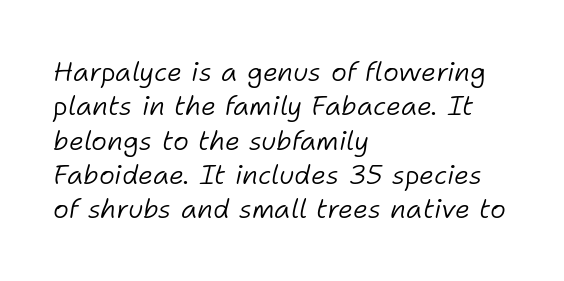
The string is rendered with underlining switched off. The face used here is rendered with its standard letterfit. The rows are spaced the way most documents space them. A student would call this left alignment; a typographer would say flush left, rag right.
